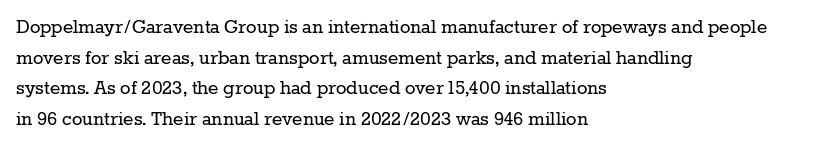
{"italic": "no", "bold": "no", "underline": "no", "align": "left", "line_spacing": "normal", "line_spacing_ratio": 1.39, "letter_spacing": "normal", "letter_spacing_em": 0.0, "glyph_px": 22}
